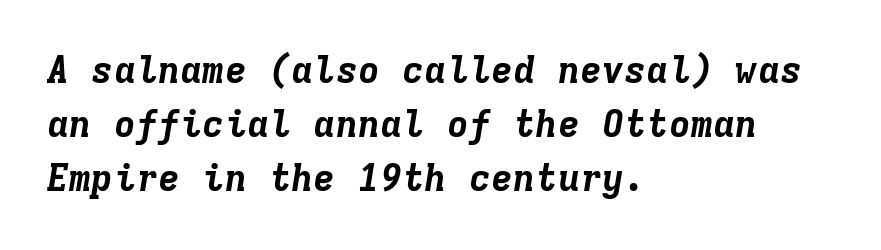
{"italic": "yes", "lean": "right", "slant_degrees": 9, "bold": "yes", "weight": "bold", "width": "normal", "stroke_contrast": "low", "x_height": "medium", "monospaced": "yes", "underline": "no", "align": "left", "line_spacing": "normal", "line_spacing_ratio": 1.46, "letter_spacing": "normal", "letter_spacing_em": 0.0, "glyph_px": 37}
